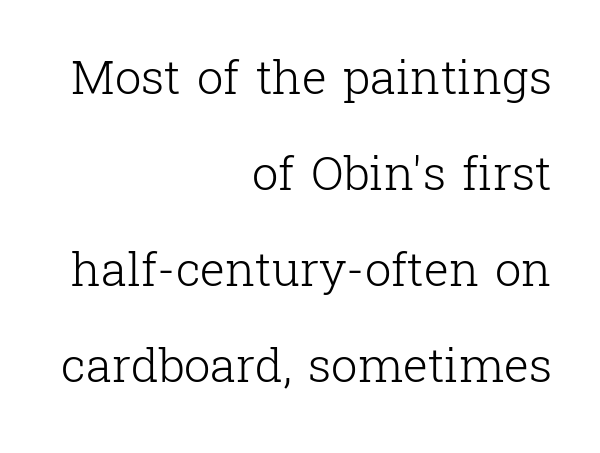
Q: Is the text bold? A: No.
Q: Is the text italic (slanted)? A: No, it is upright.
Q: Is the typeface a serif or a sans-serif typeface? A: Serif.
Q: Is the text underlined? A: No.
Q: How is the paragraph aligned? A: Right-aligned.
Q: Is the spacing between letters normal or unusually wide? A: Normal.
Q: Is the spacing between lines tight, normal or loose? A: Loose.
Q: Width (condensed, normal, or wide)? A: Normal.
Q: Stroke contrast? A: Low.
Q: x-height? A: Medium.
Q: Monospaced? A: No.
